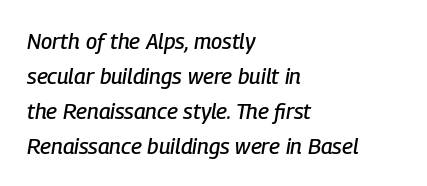
{"italic": "yes", "lean": "right", "slant_degrees": 9, "underline": "no", "align": "left", "line_spacing": "normal", "line_spacing_ratio": 1.59, "letter_spacing": "normal", "letter_spacing_em": 0.0, "glyph_px": 22}
